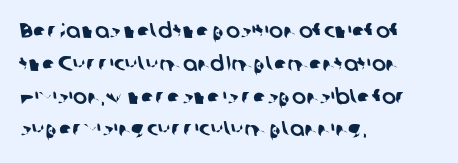
Characters follow at the spacing the type designer built in. Is the block centered? No — it sits flush against the left margin. No word sits above an underline. A typesetter would call this leading conventional body-copy spacing.
